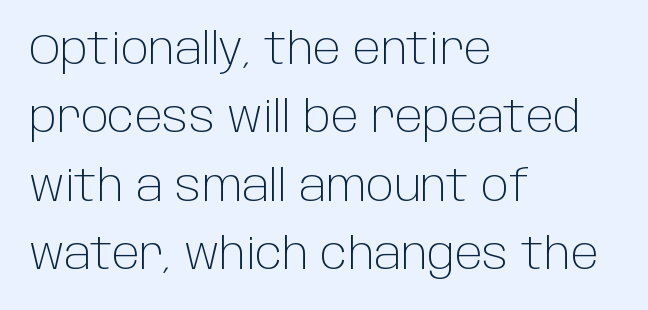
{"serif": "no", "italic": "no", "bold": "no", "weight": "light", "width": "normal", "stroke_contrast": "low", "x_height": "large", "monospaced": "no", "underline": "no", "align": "left", "line_spacing": "normal", "line_spacing_ratio": 1.59, "letter_spacing": "normal", "letter_spacing_em": 0.0, "glyph_px": 43}
